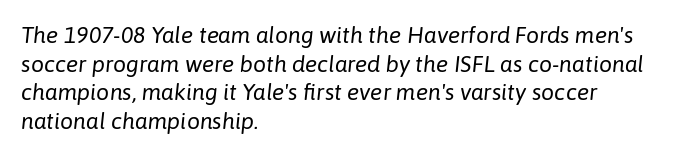
{"italic": "yes", "lean": "right", "slant_degrees": 6, "bold": "no", "underline": "no", "align": "left", "line_spacing": "normal", "line_spacing_ratio": 1.25, "letter_spacing": "normal", "letter_spacing_em": 0.0, "glyph_px": 23}
